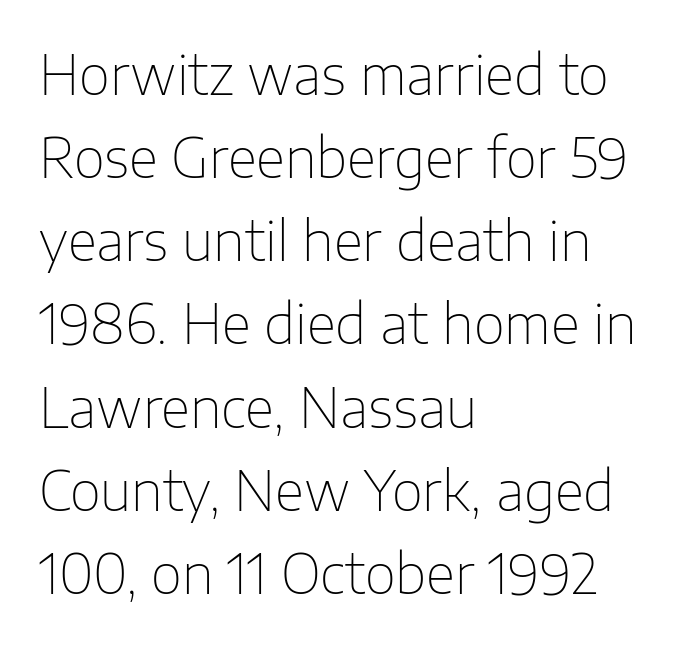
Summary of vertical rhythm: regular, with standard interline spacing. Line beginnings align vertically; line endings do not. Looks like regular typesetting: each glyph gets only the width it needs. Does extra space separate the letters? No, they use regular spacing.
